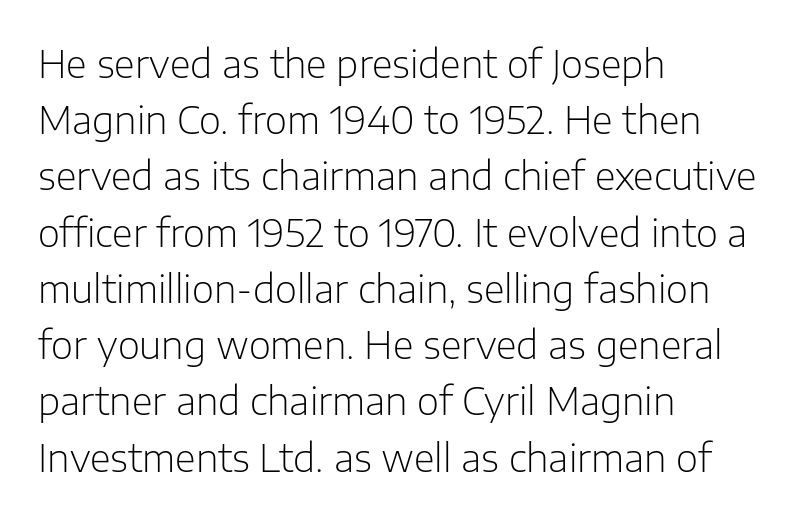
Bold? No — there's no thickening of the strokes. A typesetter would call this proportional, since set widths differ per character. Unmarked baselines from the first word to the last. Line spacing here is normal. Every character sits straight up, as roman type does. The rag falls on the right side of this text block.
